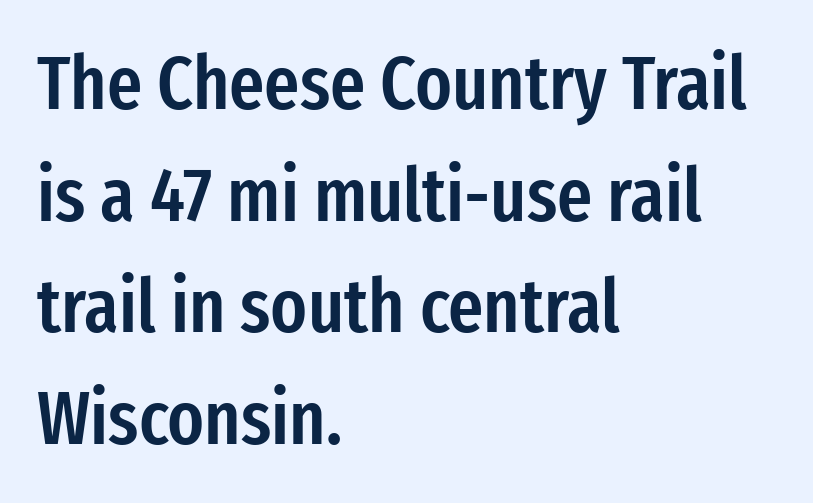
Q: Is the text bold? A: Semi-bold.
Q: Is the text italic (slanted)? A: No, it is upright.
Q: Is the typeface a serif or a sans-serif typeface? A: Sans-serif.
Q: Is the text underlined? A: No.
Q: How is the paragraph aligned? A: Left-aligned.
Q: Is the spacing between letters normal or unusually wide? A: Normal.
Q: Is the spacing between lines tight, normal or loose? A: Normal.
Q: Width (condensed, normal, or wide)? A: Condensed.
Q: Stroke contrast? A: Low.
Q: x-height? A: Medium.
Q: Monospaced? A: No.
